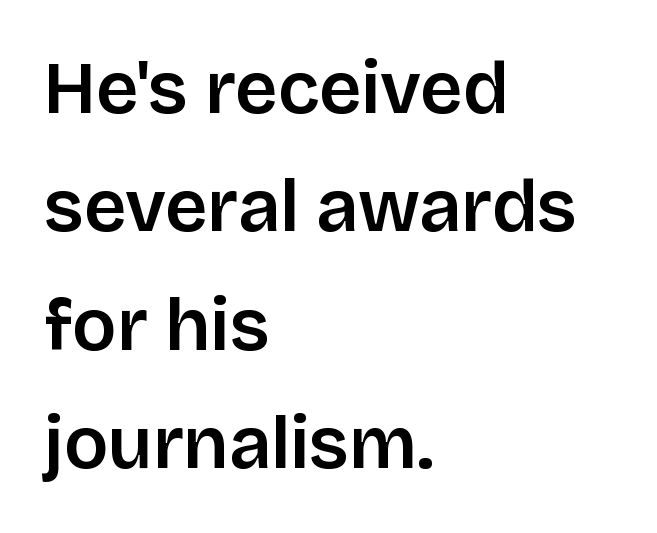
Q: Is the text italic (slanted)? A: No, it is upright.
Q: Is the typeface a serif or a sans-serif typeface? A: Sans-serif.
Q: Is the text underlined? A: No.
Q: How is the paragraph aligned? A: Left-aligned.
Q: Is the spacing between letters normal or unusually wide? A: Normal.
Q: Is the spacing between lines tight, normal or loose? A: Normal.
Q: Width (condensed, normal, or wide)? A: Normal.
Q: Stroke contrast? A: Low.
Q: x-height? A: Large.
Q: Monospaced? A: No.
